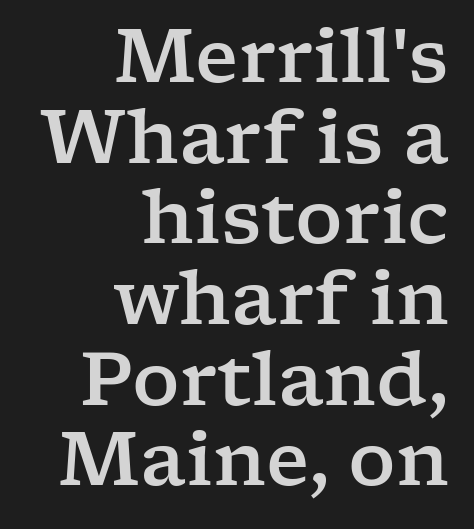
Q: Is the text italic (slanted)? A: No, it is upright.
Q: Is the typeface a serif or a sans-serif typeface? A: Serif.
Q: Is the text underlined? A: No.
Q: How is the paragraph aligned? A: Right-aligned.
Q: Is the spacing between letters normal or unusually wide? A: Normal.
Q: Is the spacing between lines tight, normal or loose? A: Tight.
Q: Width (condensed, normal, or wide)? A: Wide.
Q: Stroke contrast? A: Low.
Q: x-height? A: Medium.
Q: Monospaced? A: No.
